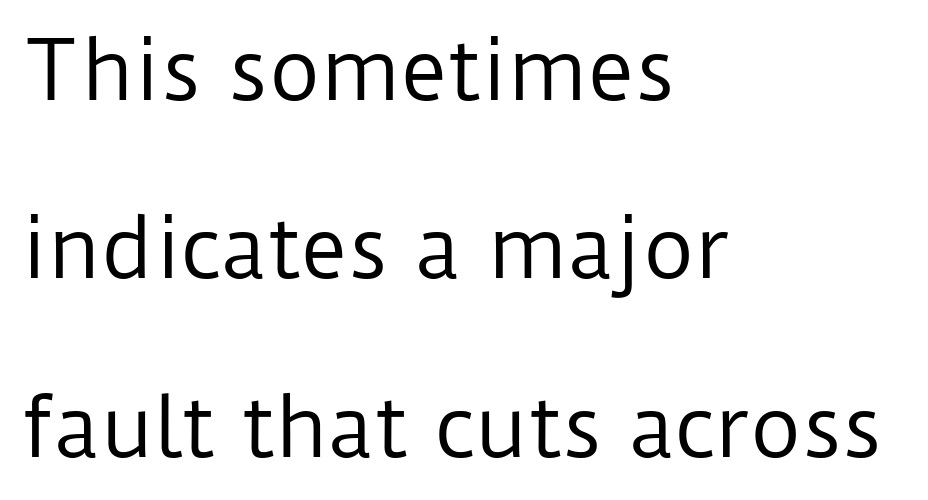
{"serif": "no", "italic": "no", "bold": "no", "weight": "regular", "width": "normal", "stroke_contrast": "low", "x_height": "medium", "monospaced": "no", "underline": "no", "align": "left", "line_spacing": "loose", "line_spacing_ratio": 2.23, "letter_spacing": "normal", "letter_spacing_em": 0.0, "glyph_px": 80}
